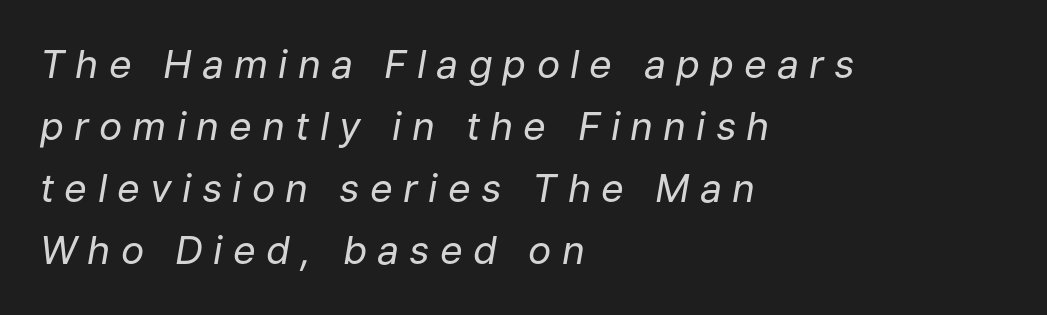
The image shows 39 px regular-weight type, italic (leaning right); set left-aligned, normal line spacing (1.59x), unusually wide letter spacing (+0.26 em), not underlined; low stroke contrast and a medium x-height.
